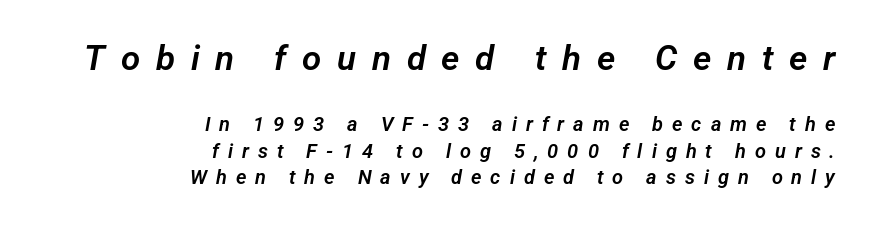
Each letter's strokes conclude bluntly, with no projecting serifs. Display-style spreading of the glyphs; the letterfit is very open. The rendering shrinks the type as you move from the upper chunk to the lower. The rendering uses natural spacing where letterforms have individual widths. The vertical gap from one line to the next is medium.
